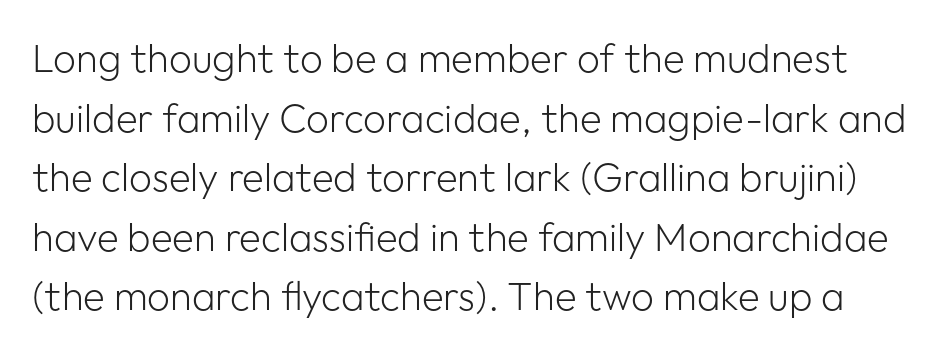
{"serif": "no", "italic": "no", "bold": "no", "weight": "light", "width": "normal", "stroke_contrast": "low", "x_height": "medium", "monospaced": "no", "underline": "no", "line_spacing": "normal", "line_spacing_ratio": 1.49, "letter_spacing": "normal", "letter_spacing_em": 0.0, "glyph_px": 40}
